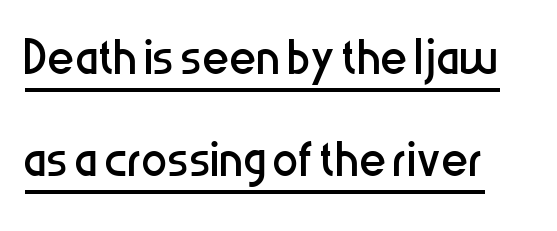
{"serif": "no", "italic": "no", "bold": "no", "weight": "regular", "width": "condensed", "stroke_contrast": "low", "x_height": "medium", "monospaced": "no", "underline": "yes", "line_spacing": "normal", "line_spacing_ratio": 1.57, "letter_spacing": "normal", "letter_spacing_em": 0.0, "glyph_px": 65}
